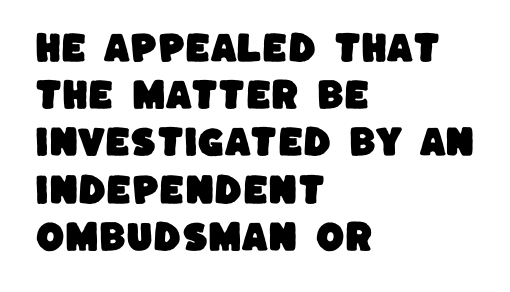
Note the varied advance widths — an 'i' is clearly narrower than an 'm'. Underline: absent. You can tell from the bare stems that sans-serif type was used. Look at the tracking — it's just the regular setting, nothing added. These lines stack with their left ends in a neat column.
